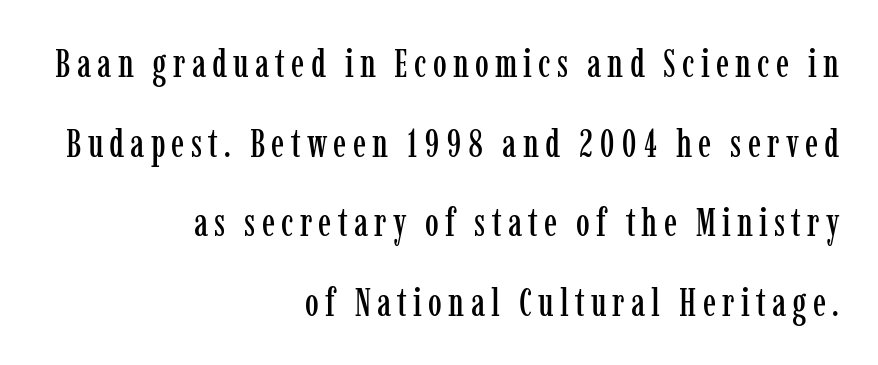
{"serif": "yes", "italic": "no", "width": "condensed", "stroke_contrast": "low", "x_height": "medium", "monospaced": "no", "underline": "no", "align": "right", "line_spacing": "loose", "line_spacing_ratio": 2.04, "glyph_px": 39}
